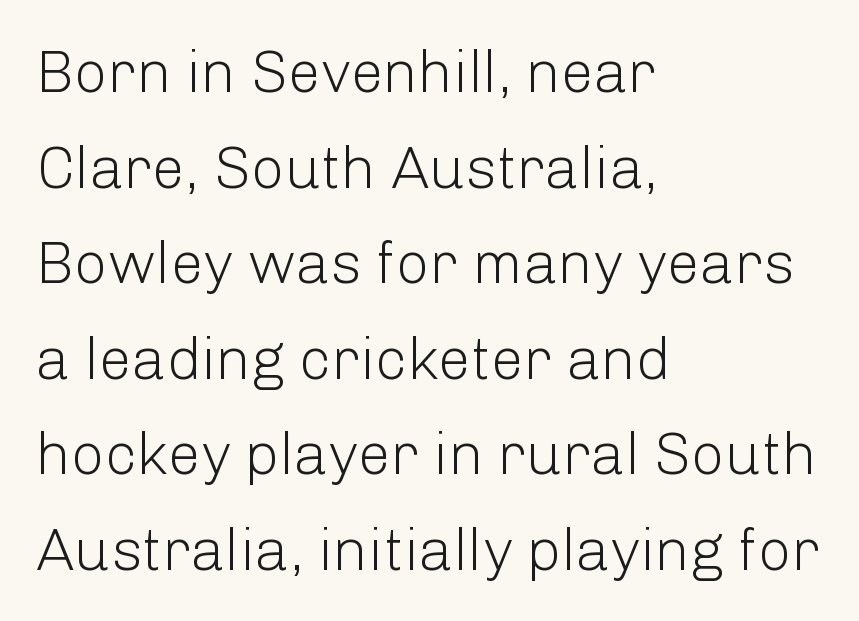
In terms of posture, this sample is upright. The rows are spaced the way most documents space them. Each line starts at the same left margin while the right side varies. The typeface has the unassuming heft of standard copy or less. Inter-character spacing is left at the font's built-in metrics.
